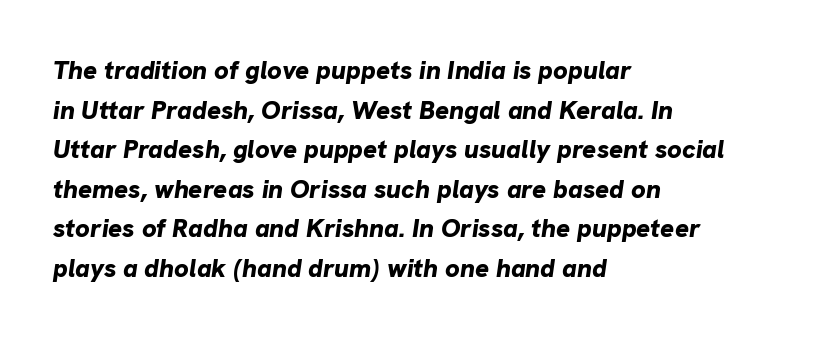
The horizontal fit of the characters is conventional and even. Unmarked baselines from the first word to the last. Is there much room between lines? A standard amount, neither cramped nor airy. The specimen reads as italic at a glance. Students, this is bold: see how much ink each stroke carries.
